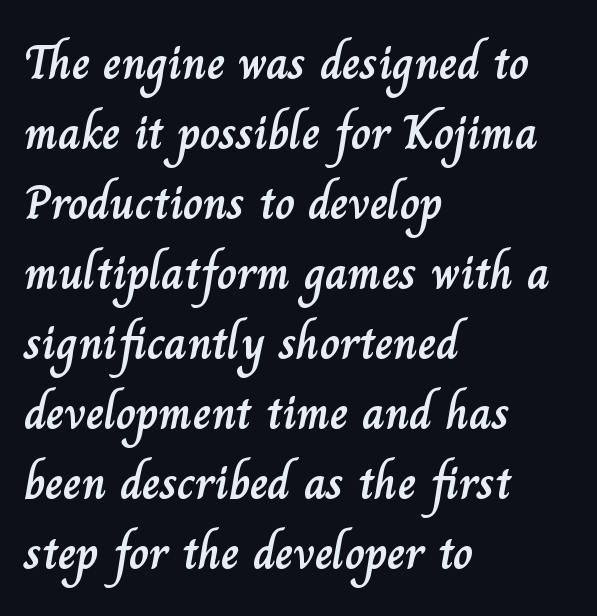
The image shows 49 px text type; set left-aligned, normal line spacing (1.43x), normal letter spacing, not underlined; low stroke contrast and a small x-height.
